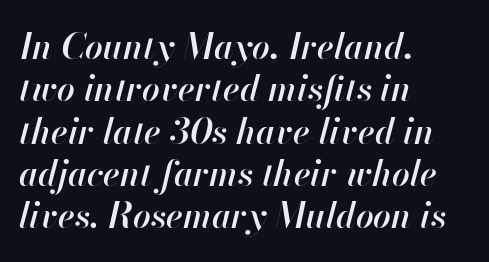
Q: Is the text bold? A: Semi-bold.
Q: Is the text italic (slanted)? A: Yes, it leans right by about 13 degrees.
Q: Is the text underlined? A: No.
Q: How is the paragraph aligned? A: Left-aligned.
Q: Is the spacing between letters normal or unusually wide? A: Normal.
Q: Width (condensed, normal, or wide)? A: Normal.
Q: Stroke contrast? A: High.
Q: x-height? A: Small.
Q: Monospaced? A: No.
